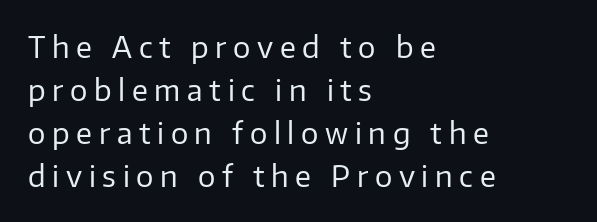
Q: Is the text bold? A: No.
Q: Is the text italic (slanted)? A: No, it is upright.
Q: Is the typeface a serif or a sans-serif typeface? A: Sans-serif.
Q: Is the text underlined? A: No.
Q: How is the paragraph aligned? A: Left-aligned.
Q: Is the spacing between letters normal or unusually wide? A: Unusually wide.
Q: Is the spacing between lines tight, normal or loose? A: Normal.
Q: Width (condensed, normal, or wide)? A: Normal.
Q: Stroke contrast? A: Low.
Q: x-height? A: Medium.
Q: Monospaced? A: No.
